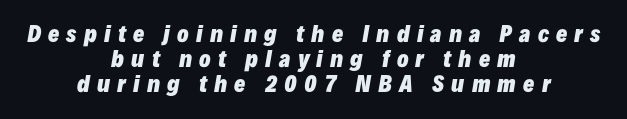
Q: Is the text bold? A: Yes.
Q: Is the text italic (slanted)? A: Yes, it leans right by about 10 degrees.
Q: Is the text underlined? A: No.
Q: How is the paragraph aligned? A: Centered.
Q: Is the spacing between letters normal or unusually wide? A: Unusually wide.
